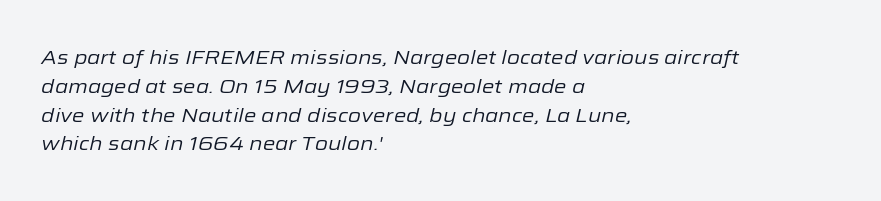
The image shows 20 px text type, italic (leaning right); set left-aligned, normal line spacing (1.44x), normal letter spacing, not underlined.
